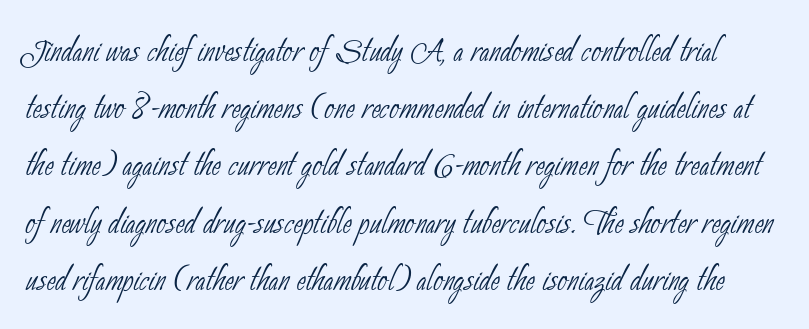
What's the leading like? Ordinary, nothing unusual. Summary of weight: not heavy and not bold. Short note: letters normally spaced. Looks like regular typesetting: each glyph gets only the width it needs. The characters display no serif detailing; their extremities are plain.
